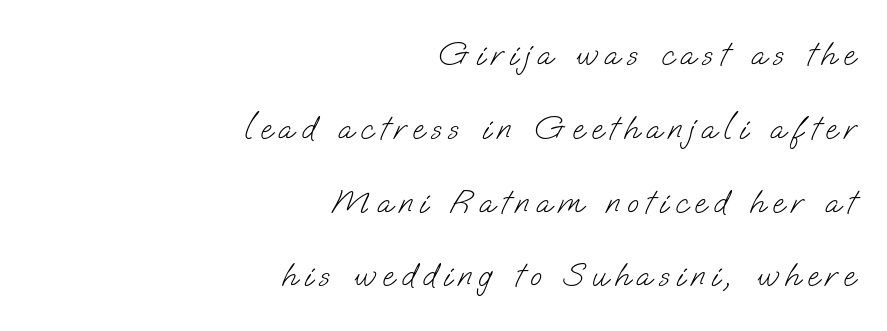
Typeset ragged left — the right edge is the straight one. Compared with a typical body face, this is equally light or lighter still. The vertical gap from one line to the next is large. No word sits above an underline. Tracking here is generous; glyphs stand well apart from one another. Here the designer chose a conventional face with non-uniform glyph widths.
